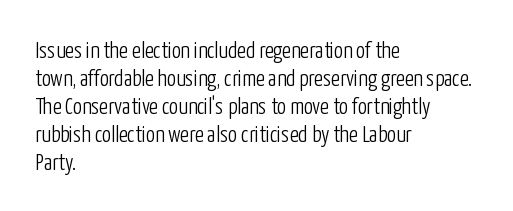
{"italic": "no", "bold": "no", "underline": "no", "align": "left", "line_spacing_ratio": 1.22, "letter_spacing": "normal", "letter_spacing_em": 0.0, "glyph_px": 23}
